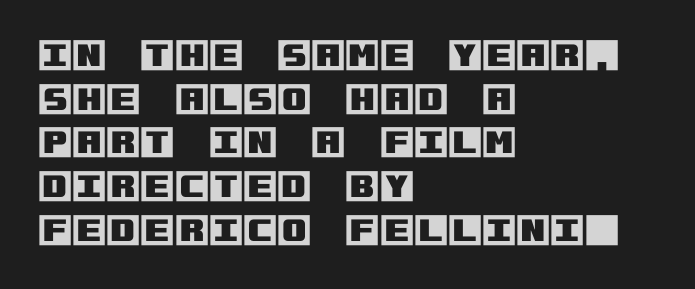
{"italic": "no", "width": "normal", "x_height": "large", "underline": "no", "align": "left", "line_spacing": "normal", "line_spacing_ratio": 1.25, "letter_spacing": "normal", "letter_spacing_em": 0.0, "glyph_px": 35}
